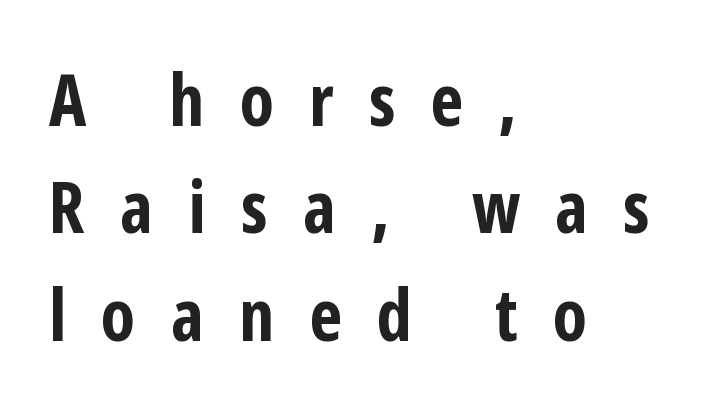
{"serif": "no", "italic": "no", "bold": "yes", "weight": "bold", "width": "condensed", "stroke_contrast": "low", "x_height": "medium", "monospaced": "no", "underline": "no", "align": "left", "line_spacing": "normal", "line_spacing_ratio": 1.49, "letter_spacing": "wide", "letter_spacing_em": 0.49, "glyph_px": 72}
